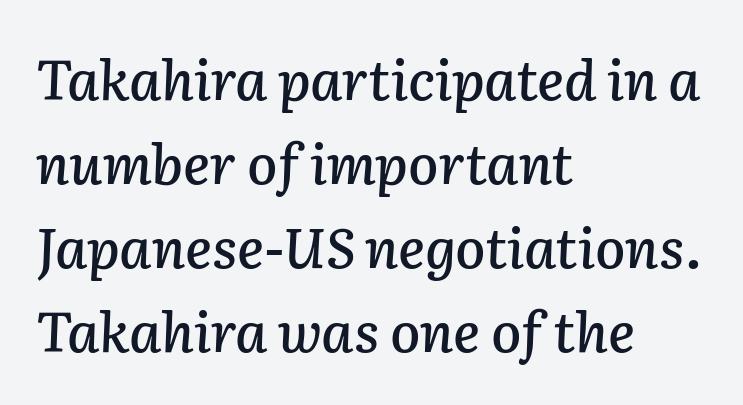
Q: Is the text italic (slanted)? A: Yes, it leans right by about 2 degrees.
Q: Is the text underlined? A: No.
Q: How is the paragraph aligned? A: Left-aligned.
Q: Is the spacing between letters normal or unusually wide? A: Normal.
Q: Is the spacing between lines tight, normal or loose? A: Normal.
Q: Width (condensed, normal, or wide)? A: Normal.
Q: Stroke contrast? A: Low.
Q: x-height? A: Medium.
Q: Monospaced? A: No.
